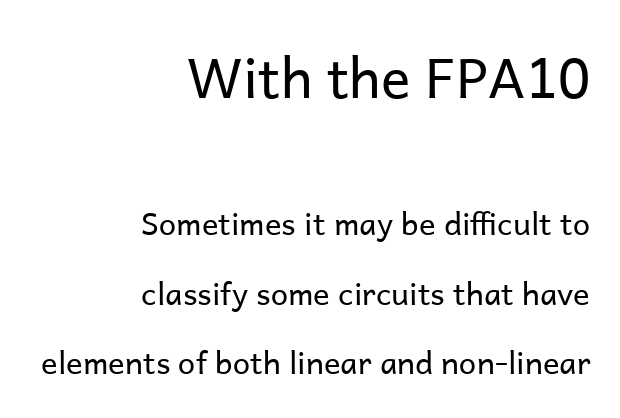
Q: Is the text bold? A: No.
Q: Is the text italic (slanted)? A: No, it is upright.
Q: Is the typeface a serif or a sans-serif typeface? A: Sans-serif.
Q: Is the text underlined? A: No.
Q: How is the paragraph aligned? A: Right-aligned.
Q: Is the spacing between letters normal or unusually wide? A: Normal.
Q: Is the spacing between lines tight, normal or loose? A: Loose.
Q: Which block of text is set in a larger size, the first (top) or the second (bottom)? A: The first (top) one.
Q: Width (condensed, normal, or wide)? A: Normal.
Q: Stroke contrast? A: Low.
Q: x-height? A: Medium.
Q: Monospaced? A: No.
